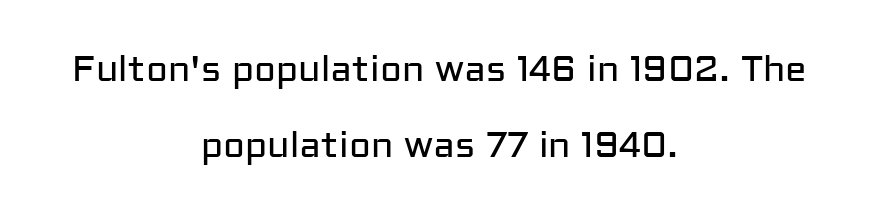
{"serif": "no", "italic": "no", "bold": "no", "weight": "regular", "width": "normal", "stroke_contrast": "low", "x_height": "medium", "monospaced": "no", "underline": "no", "align": "center", "line_spacing": "loose", "line_spacing_ratio": 2.1, "letter_spacing": "normal", "letter_spacing_em": 0.0, "glyph_px": 36}
